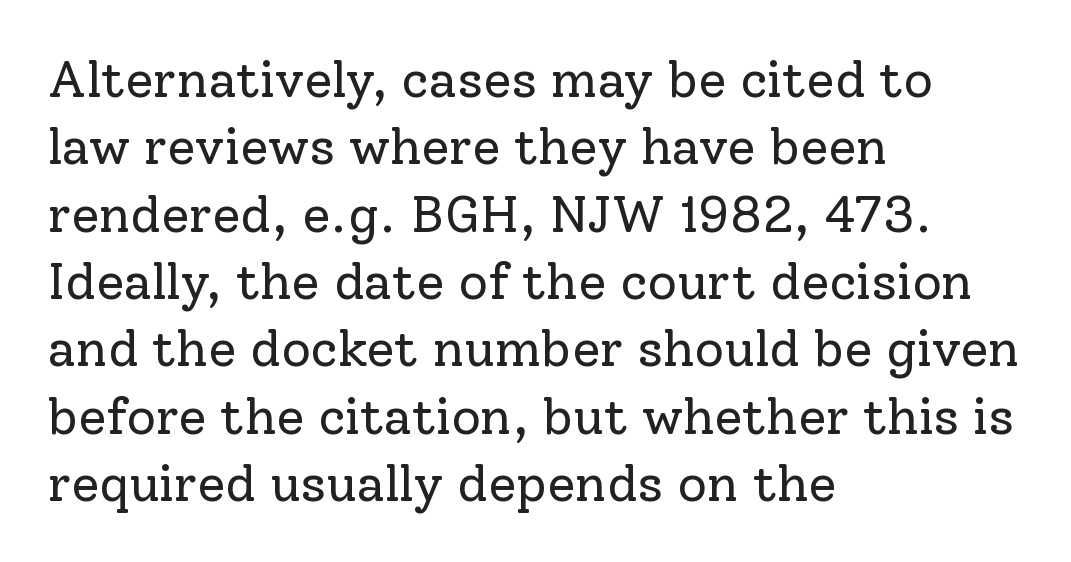
Q: Is the text bold? A: No.
Q: Is the text italic (slanted)? A: No, it is upright.
Q: Is the typeface a serif or a sans-serif typeface? A: Serif.
Q: Is the text underlined? A: No.
Q: How is the paragraph aligned? A: Left-aligned.
Q: Is the spacing between letters normal or unusually wide? A: Normal.
Q: Is the spacing between lines tight, normal or loose? A: Normal.
Q: Width (condensed, normal, or wide)? A: Normal.
Q: Stroke contrast? A: Low.
Q: x-height? A: Medium.
Q: Monospaced? A: No.
